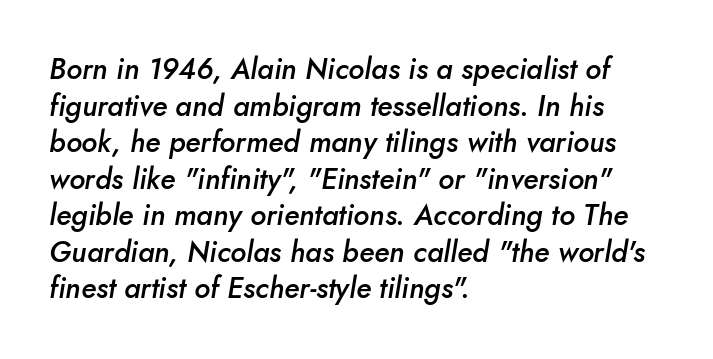
{"italic": "yes", "lean": "right", "slant_degrees": 10, "bold": "semi", "weight": "semibold", "width": "normal", "stroke_contrast": "low", "x_height": "small", "monospaced": "no", "underline": "no", "align": "left", "line_spacing": "normal", "line_spacing_ratio": 1.26, "letter_spacing": "normal", "letter_spacing_em": 0.0, "glyph_px": 29}
